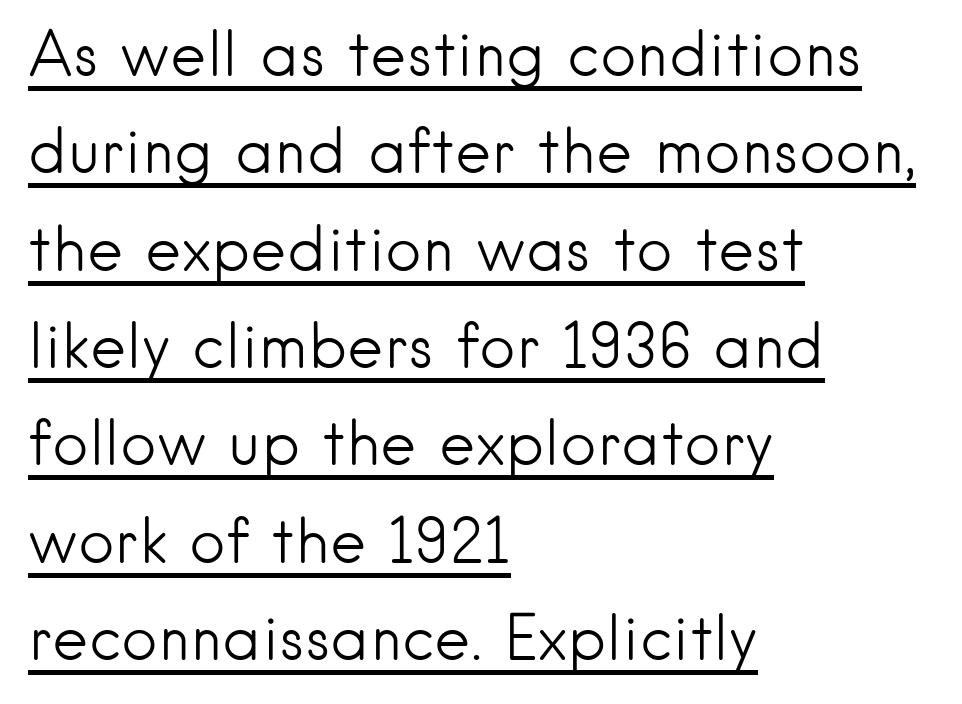
{"serif": "no", "italic": "no", "bold": "no", "weight": "light", "width": "normal", "stroke_contrast": "low", "x_height": "small", "monospaced": "no", "underline": "yes", "align": "left", "line_spacing": "normal", "line_spacing_ratio": 1.57, "letter_spacing": "normal", "letter_spacing_em": 0.0, "glyph_px": 62}
